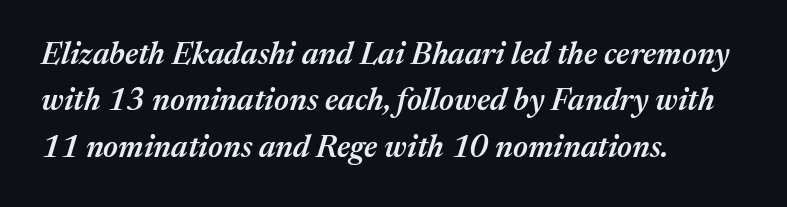
Successive baselines arrive at the customary interval. Quick note: italic. The rag falls on the right side of this text block. The glyphs have the mass of a demibold cut, below bold. The space beneath each line is pristine and unruled. The tracking reads as untouched default to a designer's eye.
